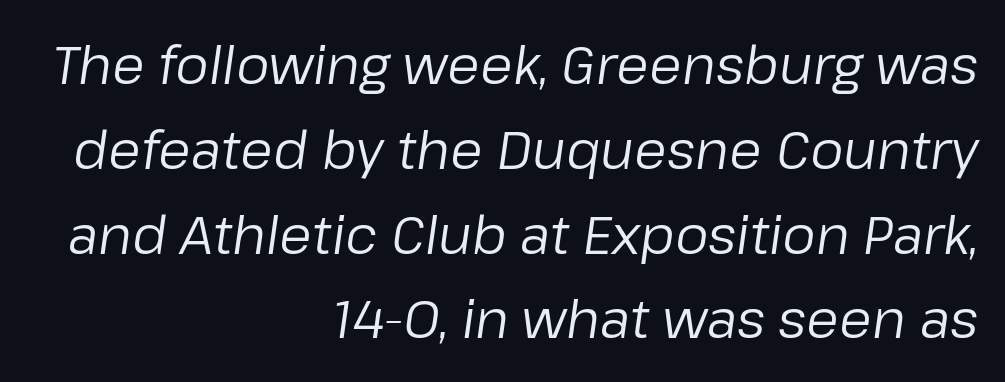
{"italic": "yes", "lean": "right", "slant_degrees": 8, "bold": "no", "weight": "regular", "width": "normal", "stroke_contrast": "low", "x_height": "medium", "monospaced": "no", "underline": "no", "align": "right", "line_spacing": "normal", "line_spacing_ratio": 1.6, "letter_spacing": "normal", "letter_spacing_em": 0.0, "glyph_px": 53}
